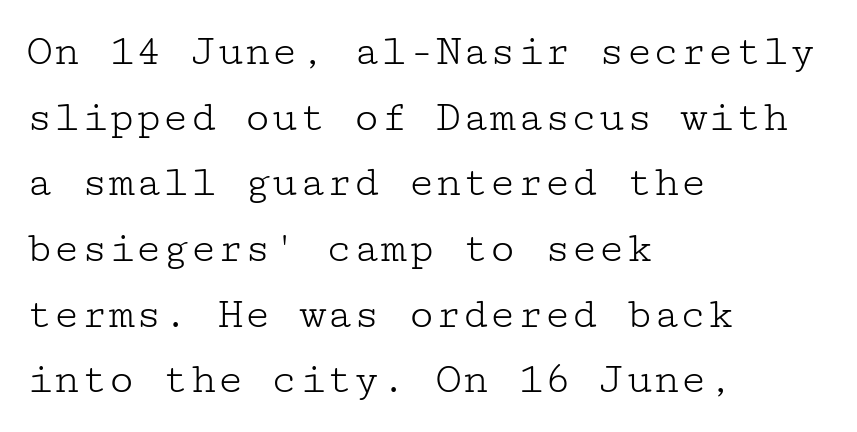
Descender tails drop into unmarked territory. A quiet, ordinary-to-light weight characterises the typeface. These lines keep a tight, regular rhythm from letter to letter. Teacher's note: observe the even left margin — that is flush-left alignment. Interline gaps are of average width in this sample.
